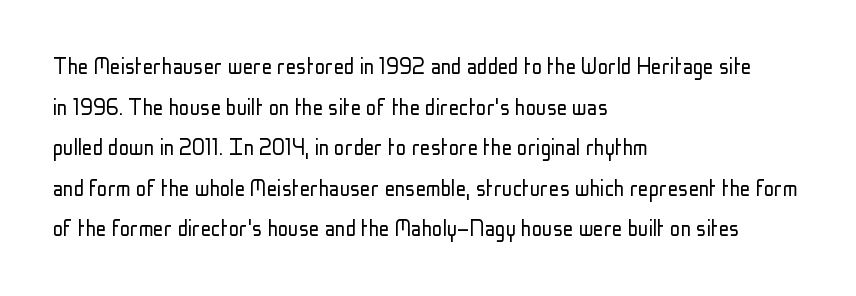
{"italic": "no", "bold": "no", "underline": "no", "align": "left", "line_spacing": "normal", "line_spacing_ratio": 1.56, "letter_spacing": "normal", "letter_spacing_em": 0.0, "glyph_px": 26}
